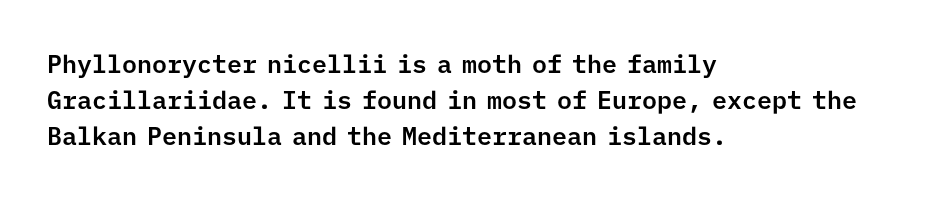
Vertically, the passage feels balanced, rows spaced as you'd expect. Every character sits straight up, as roman type does. A typesetter would call this zero additional tracking. Each line starts at the same left margin while the right side varies. Descenders are the only things crossing below the line.
